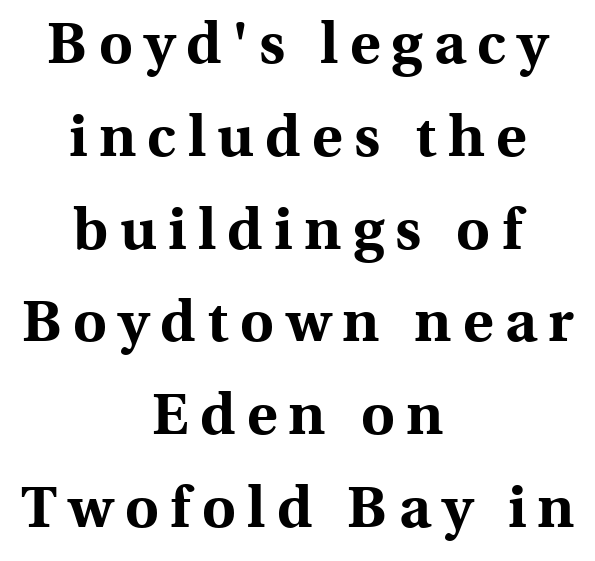
Q: Is the text bold? A: Yes.
Q: Is the text italic (slanted)? A: No, it is upright.
Q: Is the typeface a serif or a sans-serif typeface? A: Serif.
Q: Is the text underlined? A: No.
Q: How is the paragraph aligned? A: Centered.
Q: Is the spacing between letters normal or unusually wide? A: Unusually wide.
Q: Is the spacing between lines tight, normal or loose? A: Normal.
Q: Width (condensed, normal, or wide)? A: Normal.
Q: x-height? A: Medium.
Q: Monospaced? A: No.
